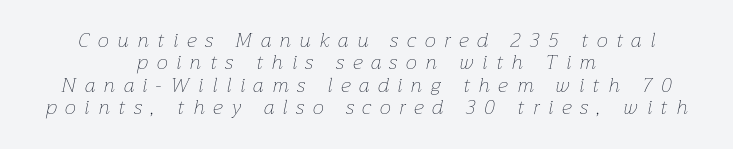
Q: Is the text bold? A: No.
Q: Is the text italic (slanted)? A: Yes, it leans right by about 12 degrees.
Q: Is the text underlined? A: No.
Q: How is the paragraph aligned? A: Centered.
Q: Is the spacing between letters normal or unusually wide? A: Unusually wide.
Q: Is the spacing between lines tight, normal or loose? A: Tight.
